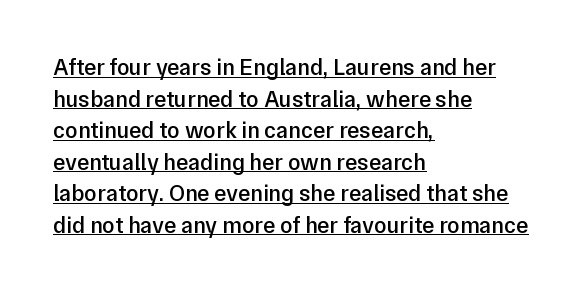
Q: Is the text bold? A: Semi-bold.
Q: Is the text italic (slanted)? A: No, it is upright.
Q: Is the text underlined? A: Yes.
Q: How is the paragraph aligned? A: Left-aligned.
Q: Is the spacing between letters normal or unusually wide? A: Normal.
Q: Is the spacing between lines tight, normal or loose? A: Normal.
